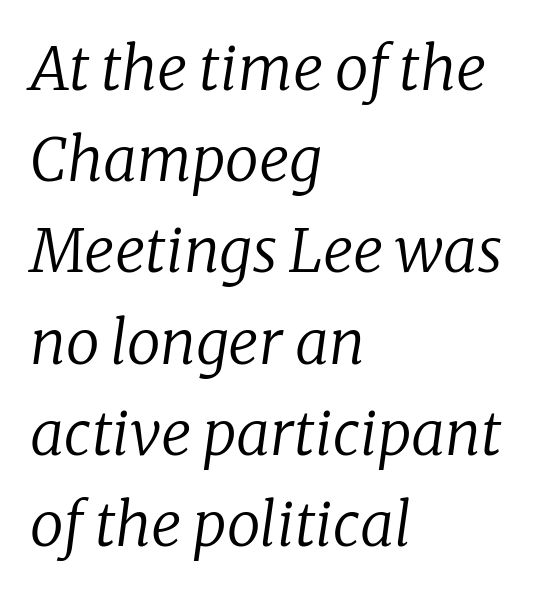
The image shows 60 px regular-weight serif type, italic (leaning right); set left-aligned, normal line spacing (1.52x), normal letter spacing, not underlined; low stroke contrast and a medium x-height.
